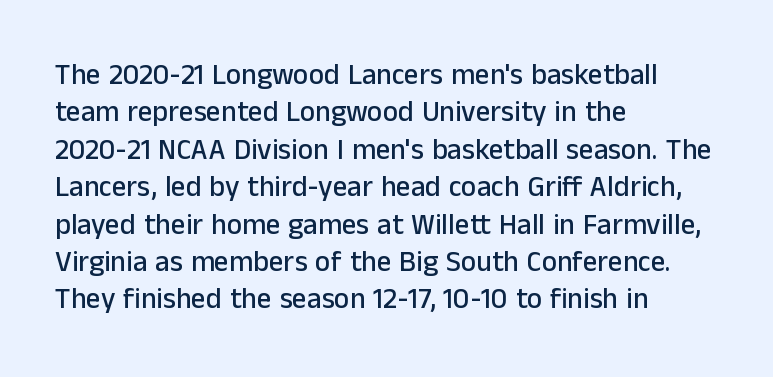
{"serif": "no", "italic": "no", "width": "normal", "stroke_contrast": "low", "x_height": "medium", "monospaced": "no", "underline": "no", "align": "left", "line_spacing": "normal", "line_spacing_ratio": 1.29, "letter_spacing": "normal", "letter_spacing_em": 0.0, "glyph_px": 29}
